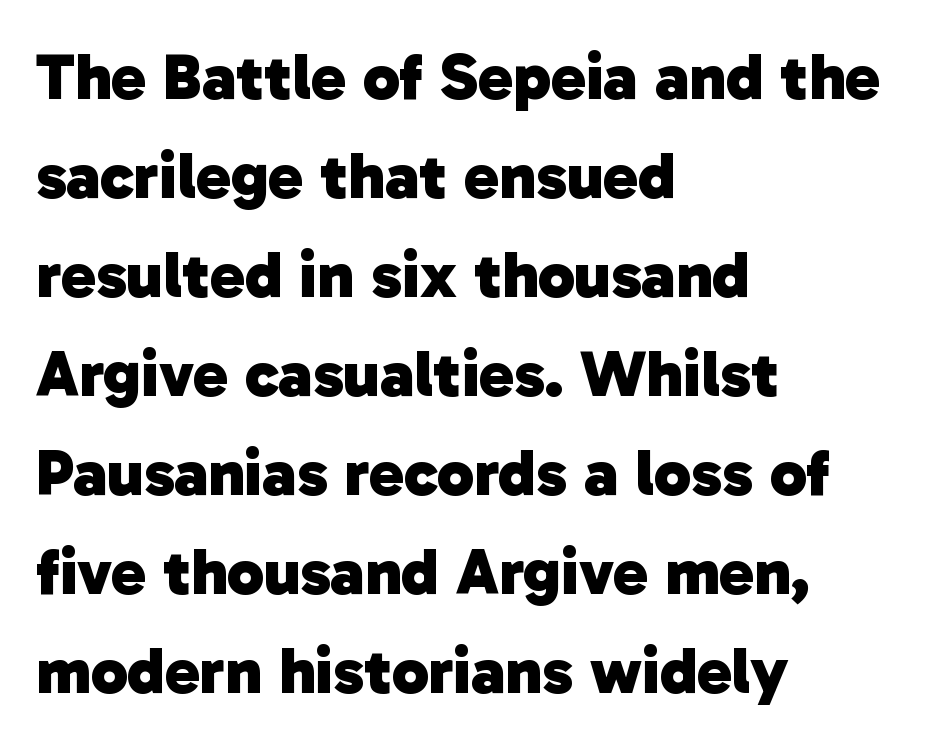
Q: Is the text bold? A: Yes.
Q: Is the typeface a serif or a sans-serif typeface? A: Sans-serif.
Q: Is the text underlined? A: No.
Q: How is the paragraph aligned? A: Left-aligned.
Q: Is the spacing between letters normal or unusually wide? A: Normal.
Q: Is the spacing between lines tight, normal or loose? A: Normal.
Q: Width (condensed, normal, or wide)? A: Normal.
Q: Stroke contrast? A: Low.
Q: x-height? A: Medium.
Q: Monospaced? A: No.
